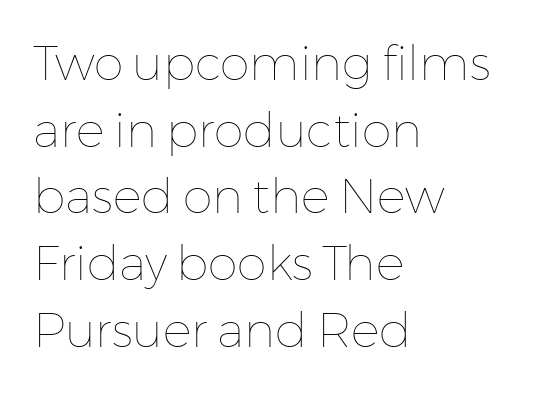
Q: Is the text bold? A: No.
Q: Is the text italic (slanted)? A: No, it is upright.
Q: Is the text underlined? A: No.
Q: How is the paragraph aligned? A: Left-aligned.
Q: Is the spacing between letters normal or unusually wide? A: Normal.
Q: Is the spacing between lines tight, normal or loose? A: Normal.
Q: Width (condensed, normal, or wide)? A: Normal.
Q: Stroke contrast? A: Low.
Q: x-height? A: Medium.
Q: Monospaced? A: No.
